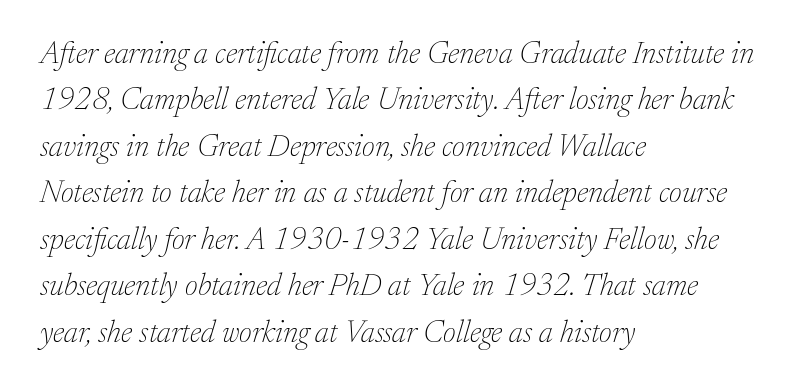
The image shows 31 px thin serif type, italic (leaning right); set left-aligned, normal line spacing (1.5x), normal letter spacing, not underlined; low stroke contrast and a medium x-height.
